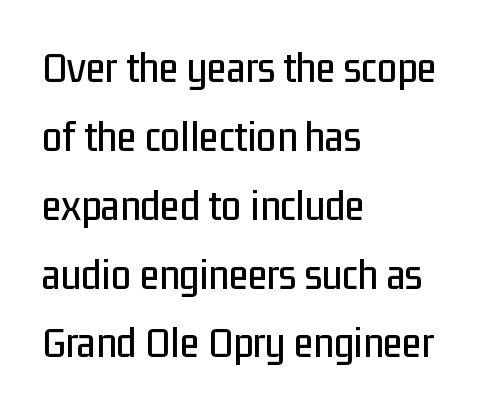
Q: Is the text italic (slanted)? A: No, it is upright.
Q: Is the typeface a serif or a sans-serif typeface? A: Sans-serif.
Q: Is the text underlined? A: No.
Q: How is the paragraph aligned? A: Left-aligned.
Q: Is the spacing between letters normal or unusually wide? A: Normal.
Q: Is the spacing between lines tight, normal or loose? A: Normal.
Q: Width (condensed, normal, or wide)? A: Condensed.
Q: Stroke contrast? A: Low.
Q: x-height? A: Medium.
Q: Monospaced? A: No.
